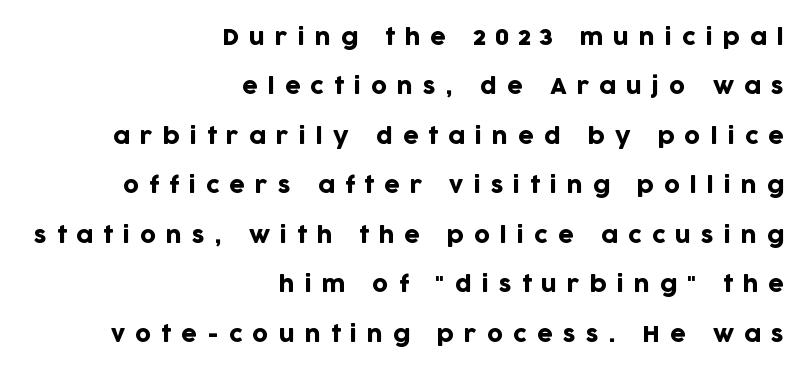
Q: Is the text italic (slanted)? A: No, it is upright.
Q: Is the text underlined? A: No.
Q: How is the paragraph aligned? A: Right-aligned.
Q: Is the spacing between letters normal or unusually wide? A: Unusually wide.
Q: Is the spacing between lines tight, normal or loose? A: Loose.
